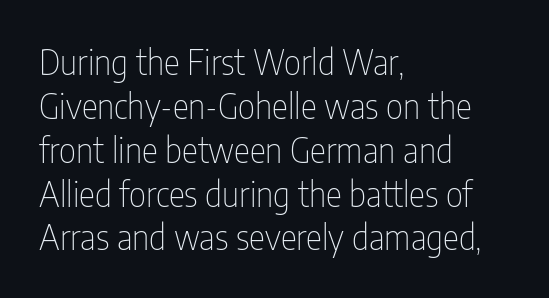
Look at the tracking — it's just the regular setting, nothing added. The face used here is proportionally spaced, like ordinary book or web type. What's the leading like? Ordinary, nothing unusual. Counters stay open thanks to moderate or lighter strokes. Tall strokes in this sample are plumb rather than angled. Decoration check: the copy has no underline.
